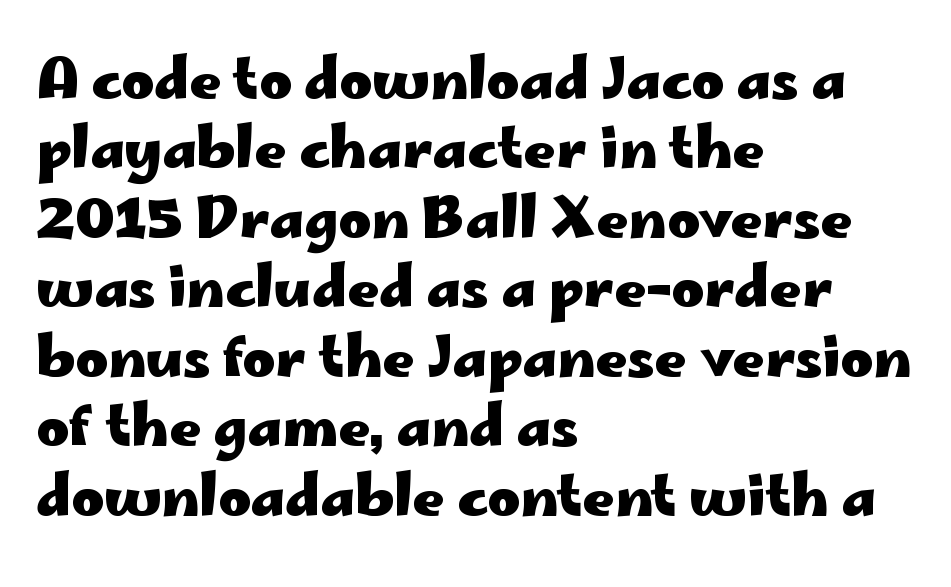
{"serif": "no", "italic": "no", "bold": "yes", "weight": "heavy", "width": "wide", "stroke_contrast": "low", "x_height": "small", "monospaced": "no", "underline": "no", "align": "left", "line_spacing_ratio": 1.24, "letter_spacing": "normal", "letter_spacing_em": 0.0, "glyph_px": 56}
